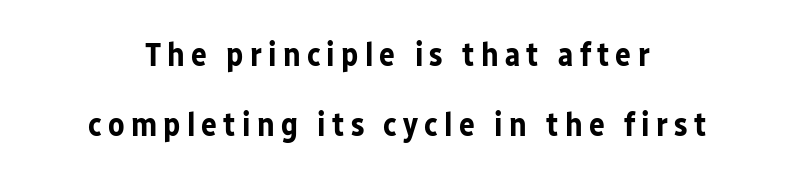
Strokes here are thick enough to call this a true bold. The rendering uses natural spacing where letterforms have individual widths. Classification — sans serif. Type without underlining. Is there any slant? The stems are plumb.
